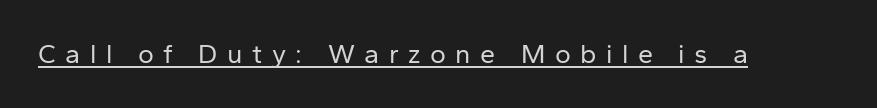
Vertical stems look standard width or narrower in stroke. There is plenty of visible air inserted between adjacent glyphs. Ascenders rise straight up at ninety degrees. Each line of the rendering has a horizontal stroke beneath the glyphs.
